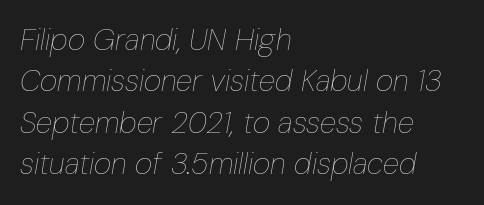
Q: Is the text bold? A: No.
Q: Is the text italic (slanted)? A: Yes, it leans right by about 10 degrees.
Q: Is the text underlined? A: No.
Q: How is the paragraph aligned? A: Left-aligned.
Q: Is the spacing between letters normal or unusually wide? A: Normal.
Q: Is the spacing between lines tight, normal or loose? A: Normal.
Q: Width (condensed, normal, or wide)? A: Condensed.
Q: Stroke contrast? A: Low.
Q: x-height? A: Medium.
Q: Monospaced? A: No.
